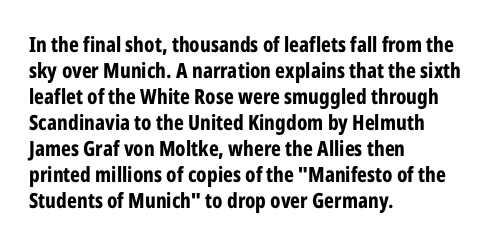
The image shows 21 px bold type, upright; set left-aligned, line spacing 1.24x, normal letter spacing, not underlined.
